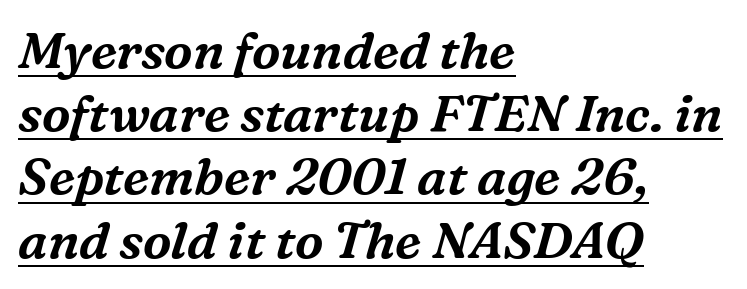
{"serif": "yes", "italic": "yes", "lean": "right", "slant_degrees": 16, "width": "normal", "stroke_contrast": "medium", "x_height": "medium", "monospaced": "no", "underline": "yes", "align": "left", "line_spacing_ratio": 1.24, "letter_spacing": "normal", "letter_spacing_em": 0.0, "glyph_px": 51}
